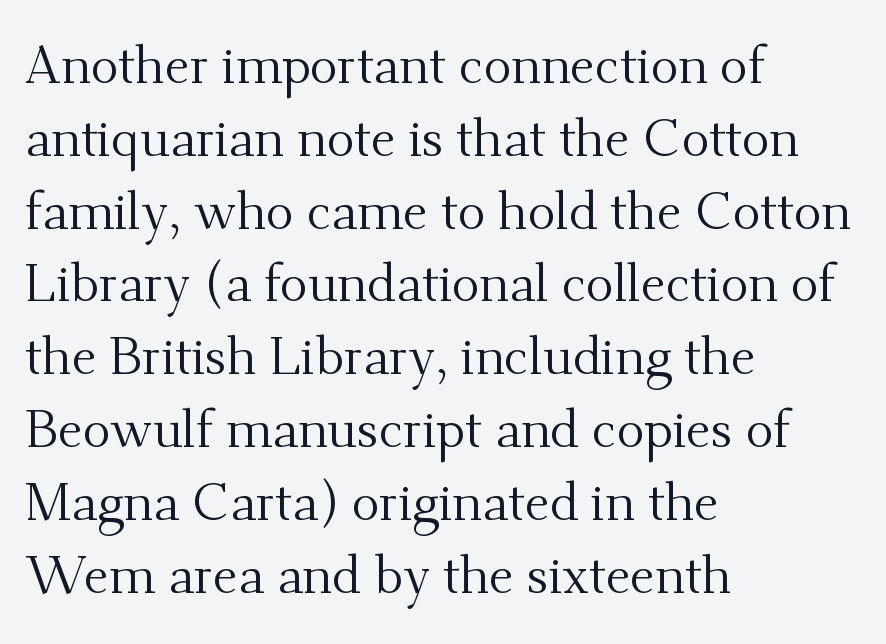
The image shows 52 px regular-weight serif type, upright; set left-aligned, normal line spacing (1.4x), normal letter spacing, not underlined; medium stroke contrast and a small x-height.
